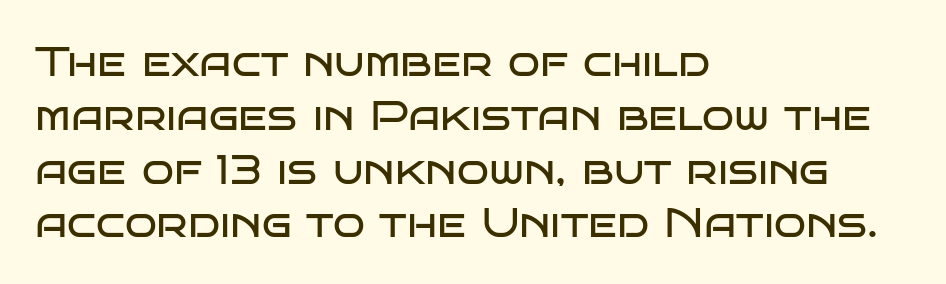
{"serif": "no", "italic": "no", "bold": "no", "weight": "regular", "width": "wide", "stroke_contrast": "low", "x_height": "large", "monospaced": "no", "underline": "no", "align": "left", "line_spacing": "normal", "line_spacing_ratio": 1.28, "letter_spacing": "normal", "letter_spacing_em": 0.0, "glyph_px": 42}
